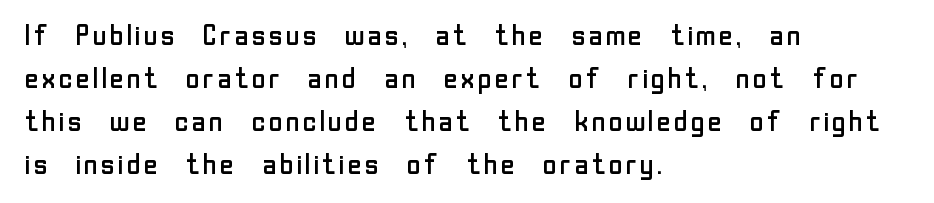
Q: Is the text bold? A: No.
Q: Is the text italic (slanted)? A: No, it is upright.
Q: Is the typeface a serif or a sans-serif typeface? A: Sans-serif.
Q: Is the text underlined? A: No.
Q: How is the paragraph aligned? A: Left-aligned.
Q: Is the spacing between letters normal or unusually wide? A: Normal.
Q: Is the spacing between lines tight, normal or loose? A: Normal.
Q: Width (condensed, normal, or wide)? A: Normal.
Q: Stroke contrast? A: Low.
Q: x-height? A: Medium.
Q: Monospaced? A: No.
